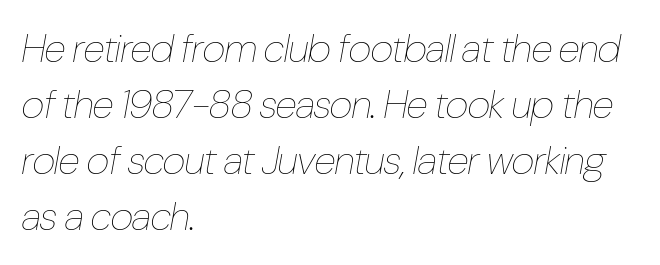
Plain, unruled lines of type. The passage shown is not bold in any degree. You can tell it's italic because the verticals aren't actually vertical. You could call the tracking neutral — neither tight nor loose. The block of text has a typical density, with ordinary space between rows.
